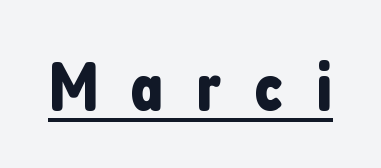
The image shows 70 px condensed sans-serif type, upright; set unusually wide letter spacing (+0.47 em), underlined; low stroke contrast and a medium x-height.
